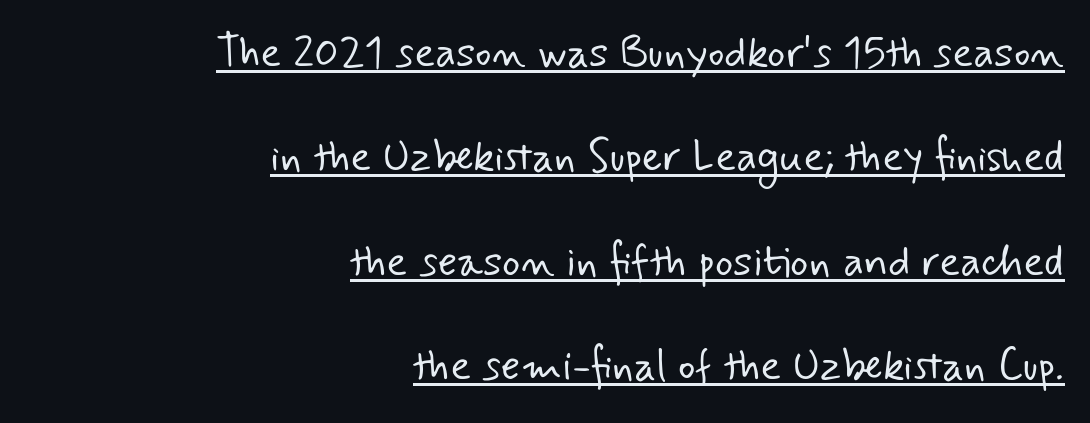
{"serif": "no", "bold": "no", "weight": "light", "width": "normal", "stroke_contrast": "low", "x_height": "small", "monospaced": "no", "underline": "yes", "align": "right", "line_spacing": "loose", "line_spacing_ratio": 2.43, "letter_spacing": "normal", "letter_spacing_em": 0.0, "glyph_px": 43}
